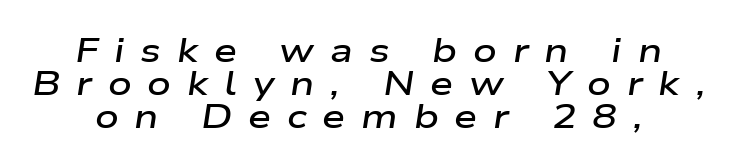
The space directly below the letters is spotless. This block would grow much taller if given ordinary leading; it's compressed now. Loose tracking; the words dissolve into strings of separated letters. Notice how the stems are inclined rather than vertical — that's the hallmark of italics. Looks like regular typesetting: each glyph gets only the width it needs.
